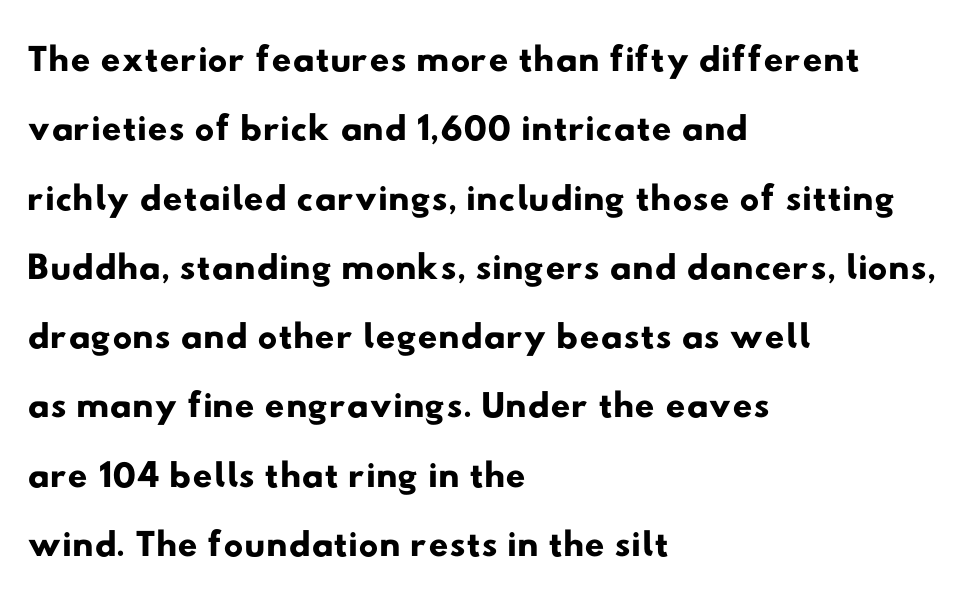
{"serif": "no", "width": "wide", "stroke_contrast": "low", "x_height": "small", "monospaced": "no", "underline": "no", "align": "left", "line_spacing": "normal", "line_spacing_ratio": 1.26, "letter_spacing": "normal", "letter_spacing_em": 0.0, "glyph_px": 55}
